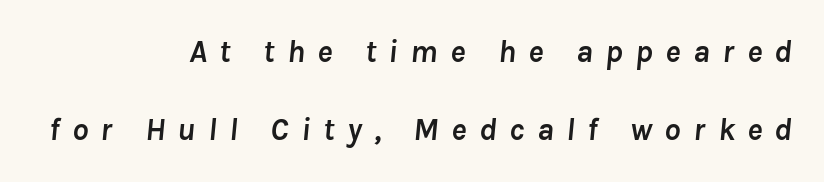
Q: Is the text bold? A: Yes.
Q: Is the text italic (slanted)? A: Yes, it leans right by about 8 degrees.
Q: Is the text underlined? A: No.
Q: How is the paragraph aligned? A: Right-aligned.
Q: Is the spacing between letters normal or unusually wide? A: Unusually wide.
Q: Is the spacing between lines tight, normal or loose? A: Loose.
Q: Width (condensed, normal, or wide)? A: Normal.
Q: Stroke contrast? A: Low.
Q: x-height? A: Medium.
Q: Monospaced? A: No.
